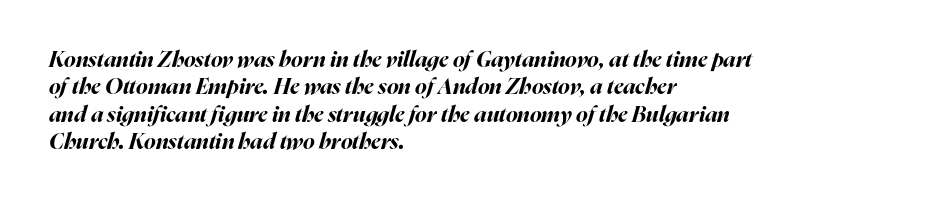
The image shows 22 px bold type, italic (leaning right); set left-aligned, normal line spacing (1.25x), normal letter spacing, not underlined.
